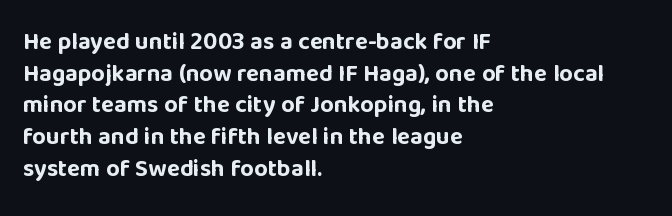
Q: Is the text bold? A: Yes.
Q: Is the text italic (slanted)? A: No, it is upright.
Q: Is the text underlined? A: No.
Q: How is the paragraph aligned? A: Left-aligned.
Q: Is the spacing between letters normal or unusually wide? A: Normal.
Q: Is the spacing between lines tight, normal or loose? A: Normal.
